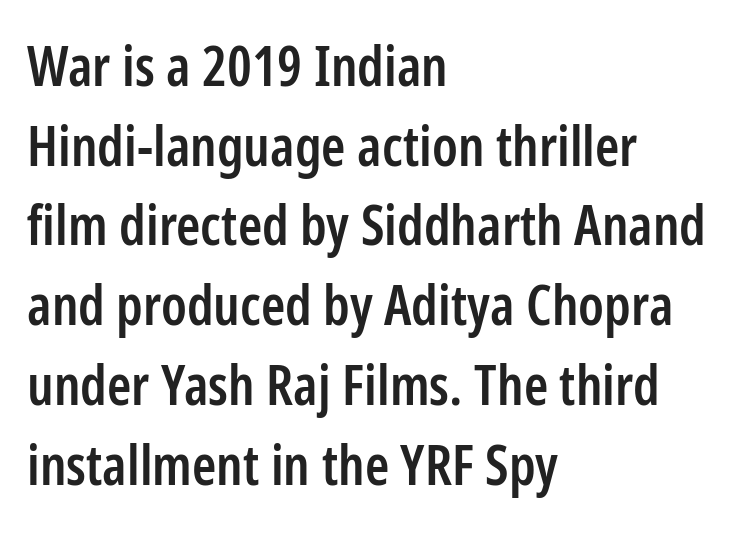
{"serif": "no", "italic": "no", "bold": "semi", "weight": "semibold", "width": "condensed", "stroke_contrast": "low", "x_height": "medium", "monospaced": "no", "underline": "no", "align": "left", "line_spacing": "normal", "line_spacing_ratio": 1.45, "letter_spacing": "normal", "letter_spacing_em": 0.0, "glyph_px": 55}
